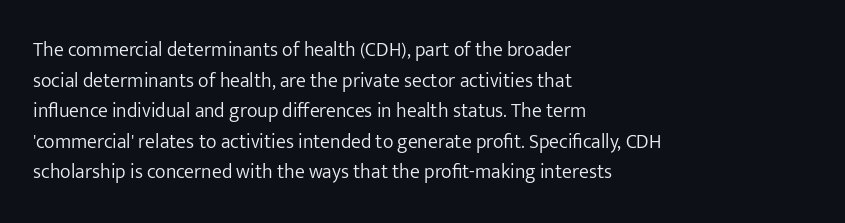
If you drew a line through each stem, it would be perfectly vertical. Students, observe: this is what conventionally led text looks like. Alignment: flush left. Decoration check: the copy has no underline.
